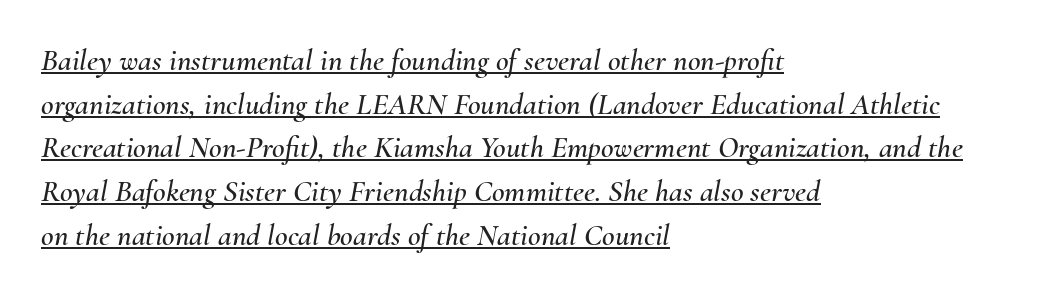
Q: Is the text italic (slanted)? A: Yes, it leans right by about 10 degrees.
Q: Is the text underlined? A: Yes.
Q: How is the paragraph aligned? A: Left-aligned.
Q: Is the spacing between letters normal or unusually wide? A: Normal.
Q: Is the spacing between lines tight, normal or loose? A: Normal.
Q: Width (condensed, normal, or wide)? A: Normal.
Q: Stroke contrast? A: Medium.
Q: x-height? A: Small.
Q: Monospaced? A: No.
